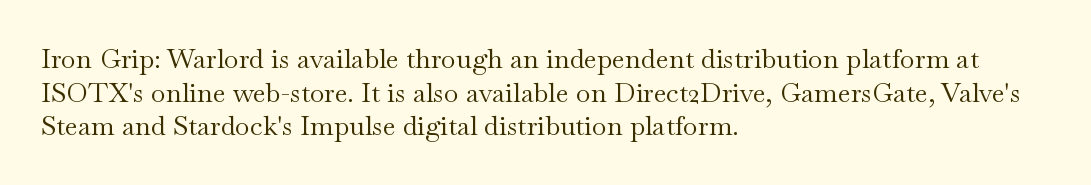
Q: Is the text bold? A: No.
Q: Is the text italic (slanted)? A: No, it is upright.
Q: Is the text underlined? A: No.
Q: How is the paragraph aligned? A: Left-aligned.
Q: Is the spacing between letters normal or unusually wide? A: Normal.
Q: Is the spacing between lines tight, normal or loose? A: Normal.
